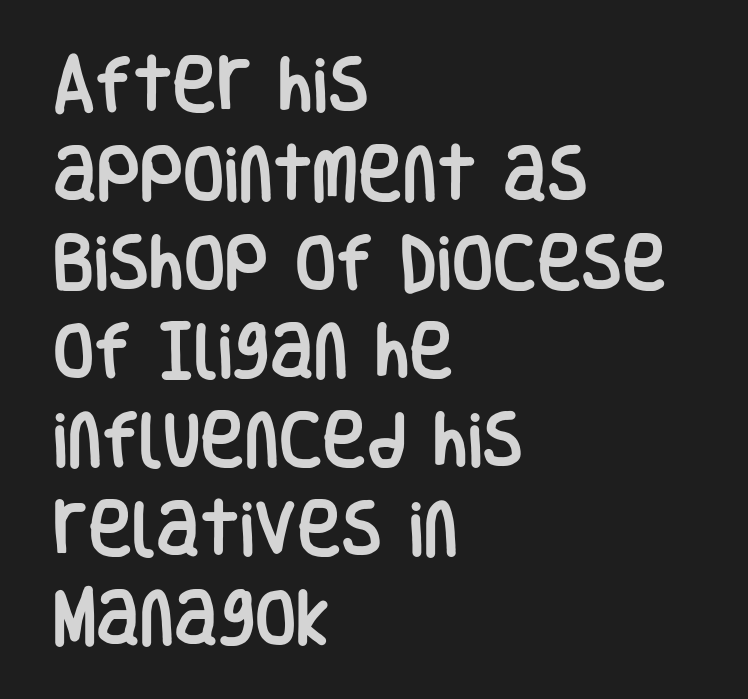
{"serif": "no", "italic": "no", "width": "condensed", "stroke_contrast": "low", "x_height": "large", "monospaced": "no", "underline": "no", "align": "left", "line_spacing": "normal", "line_spacing_ratio": 1.48, "letter_spacing": "normal", "letter_spacing_em": 0.0, "glyph_px": 60}
